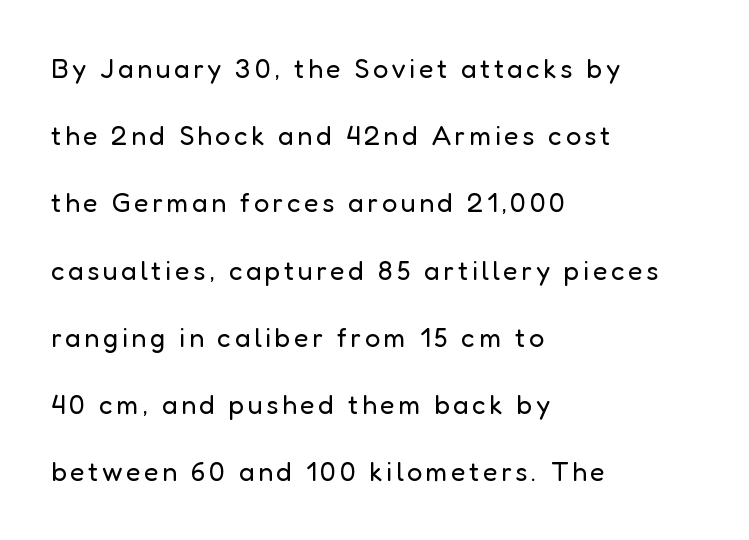
{"italic": "no", "bold": "no", "underline": "no", "align": "left", "line_spacing": "loose", "line_spacing_ratio": 2.49, "glyph_px": 27}
